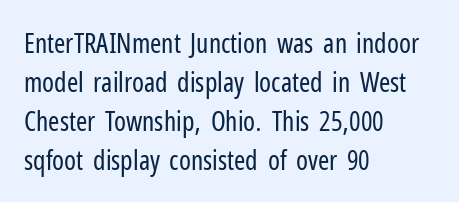
Nothing heavy about these letters — not bold at all. The block of text has a typical density, with ordinary space between rows. Posture: straight, roman, zero tilt. Quick note: underline off. The letterforms sit shoulder to shoulder at normal distance.
